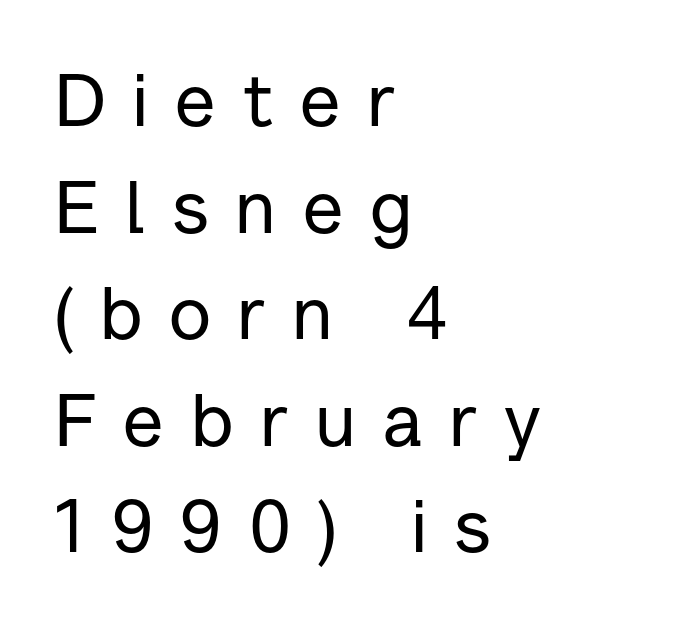
Each word looks stretched out because of the extra space between its letters. The face used here is proportionally spaced, like ordinary book or web type. The typography opts for an upright posture over an oblique one. Vertical spacing — default. The string is rendered with underlining switched off.
